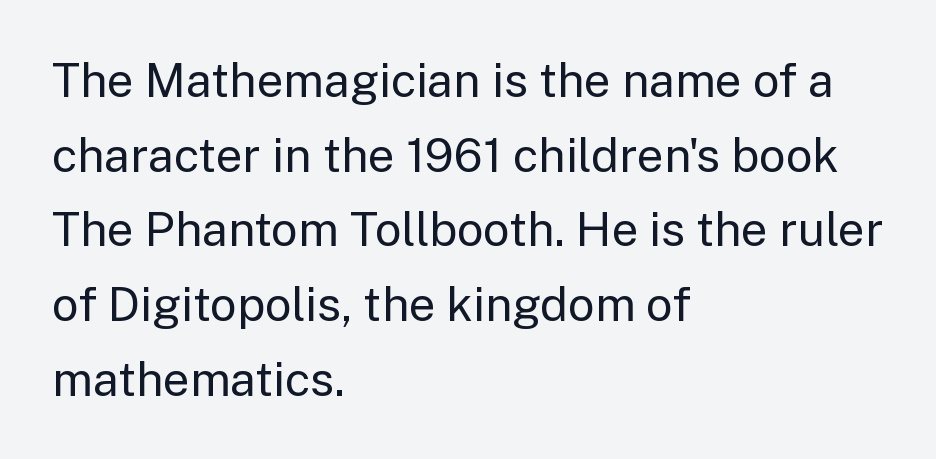
Q: Is the text bold? A: No.
Q: Is the text italic (slanted)? A: No, it is upright.
Q: Is the typeface a serif or a sans-serif typeface? A: Sans-serif.
Q: Is the text underlined? A: No.
Q: How is the paragraph aligned? A: Left-aligned.
Q: Is the spacing between letters normal or unusually wide? A: Normal.
Q: Is the spacing between lines tight, normal or loose? A: Normal.
Q: Width (condensed, normal, or wide)? A: Normal.
Q: Stroke contrast? A: Low.
Q: x-height? A: Medium.
Q: Monospaced? A: No.
